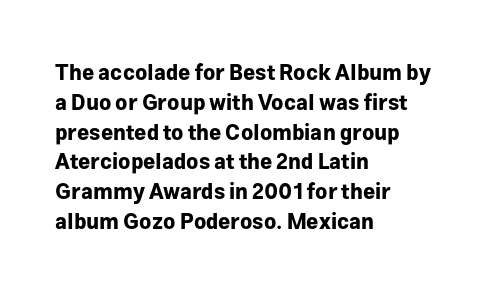
Q: Is the text bold? A: Yes.
Q: Is the text italic (slanted)? A: No, it is upright.
Q: Is the text underlined? A: No.
Q: How is the paragraph aligned? A: Left-aligned.
Q: Is the spacing between letters normal or unusually wide? A: Normal.
Q: Is the spacing between lines tight, normal or loose? A: Normal.
